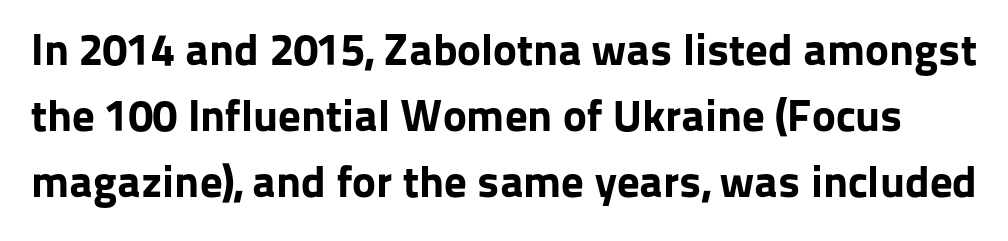
The image shows 45 px bold sans-serif type, upright; set normal line spacing (1.47x), normal letter spacing, not underlined; low stroke contrast and a medium x-height.
